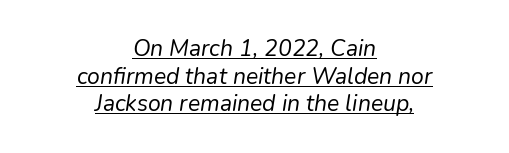
The gaps between neighbouring characters are ordinary and unremarkable. If you drew a line through each stem, it would be angled. The paragraph has two soft edges and a firm central axis. The words here are underlined.
